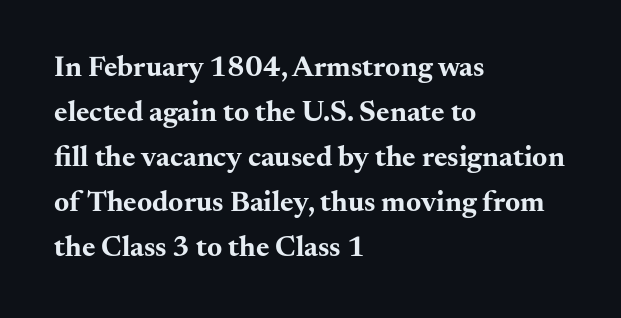
{"serif": "yes", "italic": "no", "bold": "yes", "weight": "bold", "width": "wide", "stroke_contrast": "medium", "x_height": "small", "monospaced": "no", "underline": "no", "align": "left", "line_spacing": "normal", "line_spacing_ratio": 1.55, "letter_spacing": "normal", "letter_spacing_em": 0.0, "glyph_px": 29}
